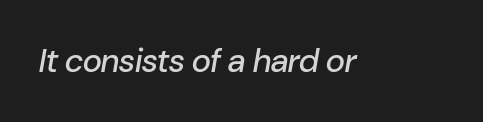
The image shows 33 px text type, italic (leaning right); set normal letter spacing, not underlined; low stroke contrast and a medium x-height.
